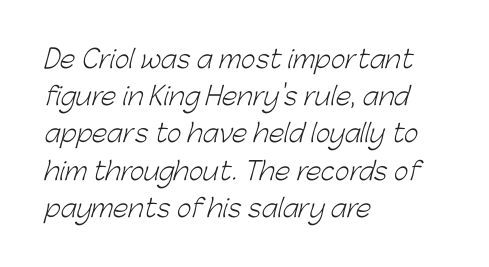
Q: Is the text bold? A: No.
Q: Is the text underlined? A: No.
Q: How is the paragraph aligned? A: Left-aligned.
Q: Is the spacing between letters normal or unusually wide? A: Normal.
Q: Is the spacing between lines tight, normal or loose? A: Normal.
